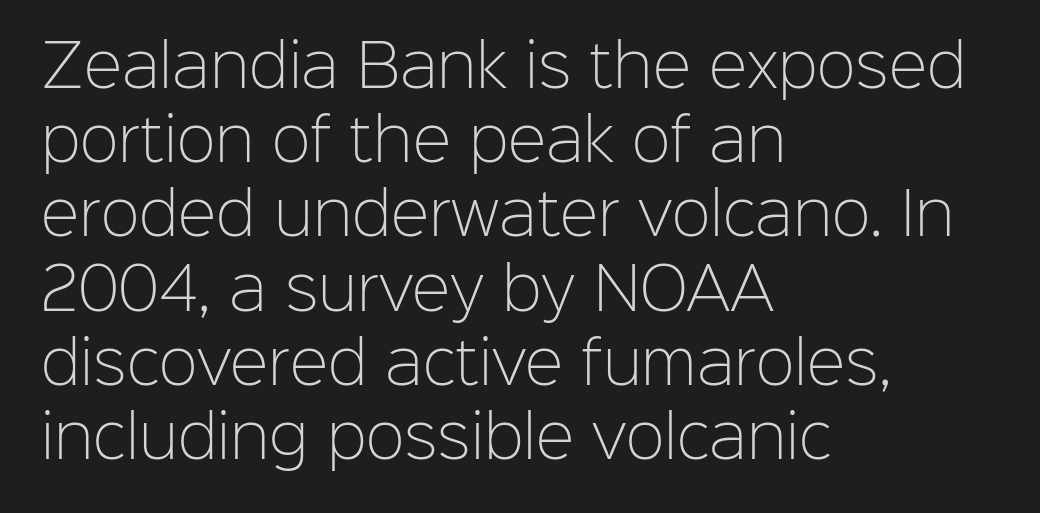
Classification — sans serif. The glyphs are unaccompanied by any horizontal stroke below them. Style check: upright. Weight: not bold — regular or lighter. Nobody touched the tracking dial on this one.
